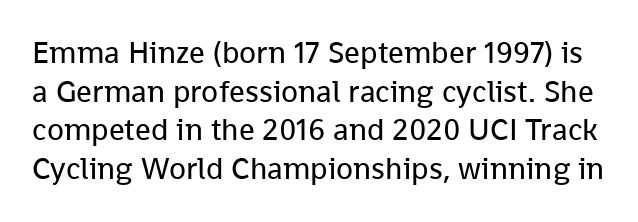
Weight: regular or lighter. Vertically, the passage feels balanced, rows spaced as you'd expect. Typographically, this falls in the sans-serif category. The letters sit at their default tracking, neither squeezed nor spread. Characters remain perfectly vertical along every line. The baseline area is clear.
